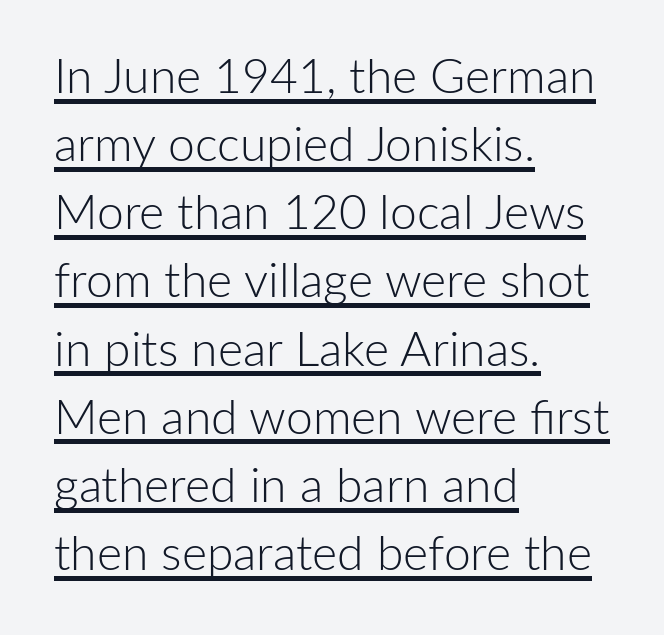
The image shows 48 px light sans-serif type, upright; set left-aligned, normal line spacing (1.42x), normal letter spacing, underlined; low stroke contrast and a medium x-height.
